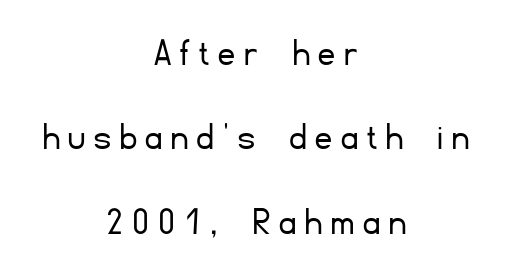
The image shows 41 px light sans-serif type, upright; set centered, loose line spacing (2.06x), unusually wide letter spacing (+0.22 em), not underlined; low stroke contrast and a small x-height.
